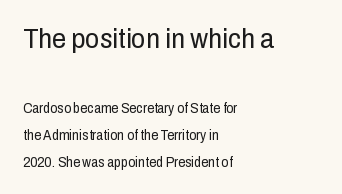
Q: Is the text bold? A: No.
Q: Is the text italic (slanted)? A: No, it is upright.
Q: Is the typeface a serif or a sans-serif typeface? A: Sans-serif.
Q: Is the text underlined? A: No.
Q: How is the paragraph aligned? A: Left-aligned.
Q: Is the spacing between letters normal or unusually wide? A: Normal.
Q: Is the spacing between lines tight, normal or loose? A: Loose.
Q: Which block of text is set in a larger size, the first (top) or the second (bottom)? A: The first (top) one.
Q: Width (condensed, normal, or wide)? A: Condensed.
Q: Stroke contrast? A: Low.
Q: x-height? A: Medium.
Q: Monospaced? A: No.
